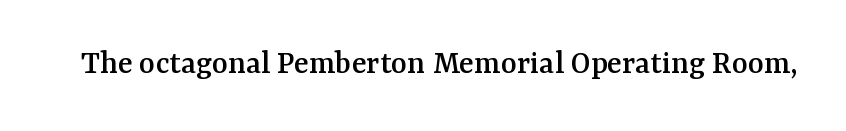
{"serif": "yes", "italic": "no", "width": "normal", "stroke_contrast": "medium", "x_height": "medium", "monospaced": "no", "underline": "no", "letter_spacing": "normal", "letter_spacing_em": 0.0, "glyph_px": 34}
